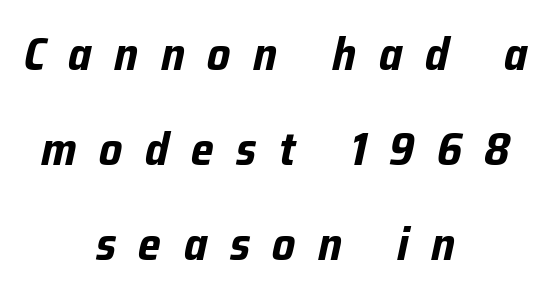
These lines stack symmetrically, like a column narrowing and widening about its center. Rendered with sloped, italic letterforms. Letters rest on an invisible, unmarked baseline. The face used here is rendered with a markedly widened letterfit. Varying glyph widths throughout — classic text-font behaviour.
